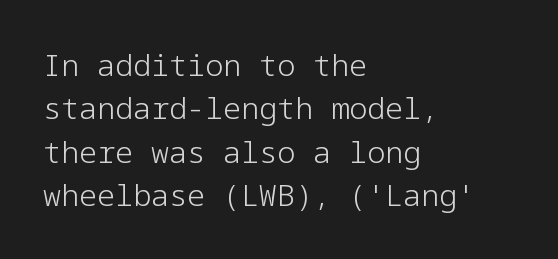
Q: Is the text bold? A: No.
Q: Is the text italic (slanted)? A: No, it is upright.
Q: Is the typeface a serif or a sans-serif typeface? A: Sans-serif.
Q: Is the text underlined? A: No.
Q: How is the paragraph aligned? A: Left-aligned.
Q: Is the spacing between letters normal or unusually wide? A: Normal.
Q: Is the spacing between lines tight, normal or loose? A: Normal.
Q: Width (condensed, normal, or wide)? A: Normal.
Q: Stroke contrast? A: Low.
Q: x-height? A: Medium.
